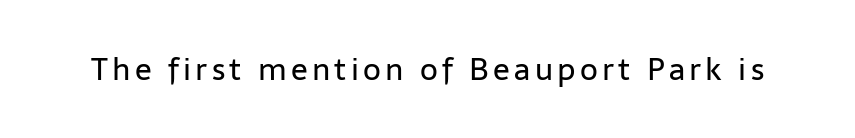
The image shows 31 px regular-weight sans-serif type, upright; set not underlined; low stroke contrast and a medium x-height.
